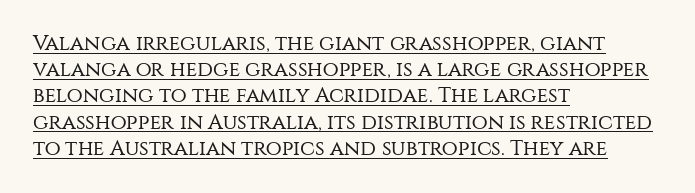
The image shows 21 px text type, upright; set left-aligned, normal line spacing (1.25x), normal letter spacing, underlined.
